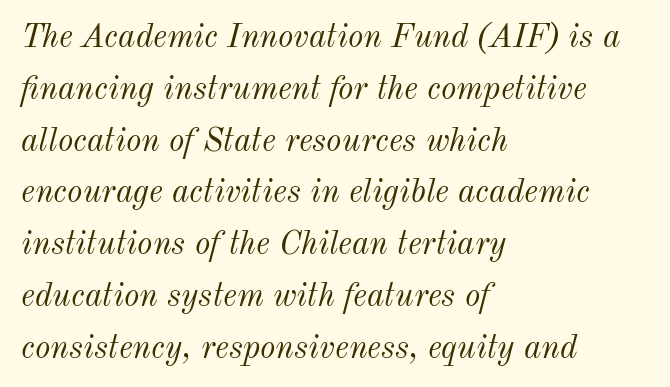
Would a proofreader flag this as italicized? Yes. Look at the tracking — it's just the regular setting, nothing added. The lines in this sample share a left origin and differ only in where they stop. Proportional: the letters do not fall into vertical columns. Plain, unruled lines of type.
